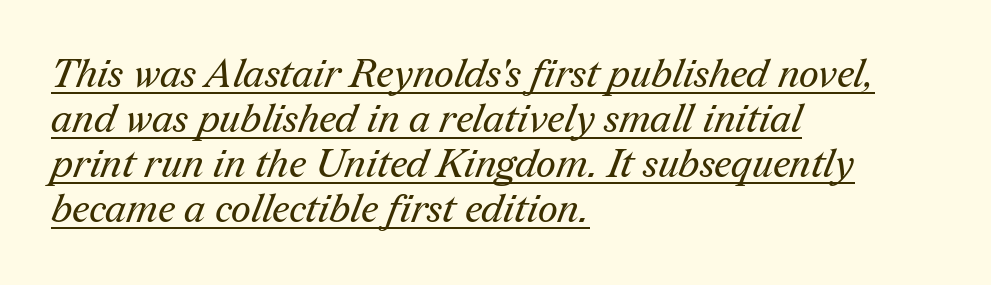
Does extra space separate the letters? No, they use regular spacing. The weight would be labelled regular, book, light, or lighter still. This rendering employs a face with finishing strokes, i.e., a serif. The paragraph shown leans on its left margin.
